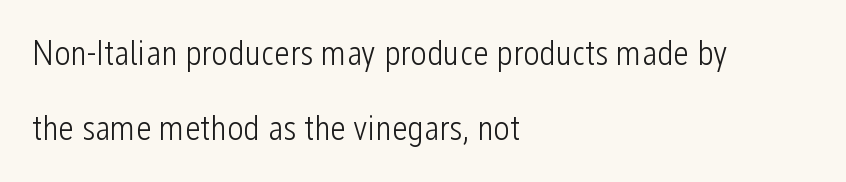
The image shows 35 px light, condensed sans-serif type, upright; set left-aligned, loose line spacing (2.15x), normal letter spacing, not underlined; low stroke contrast and a medium x-height.
